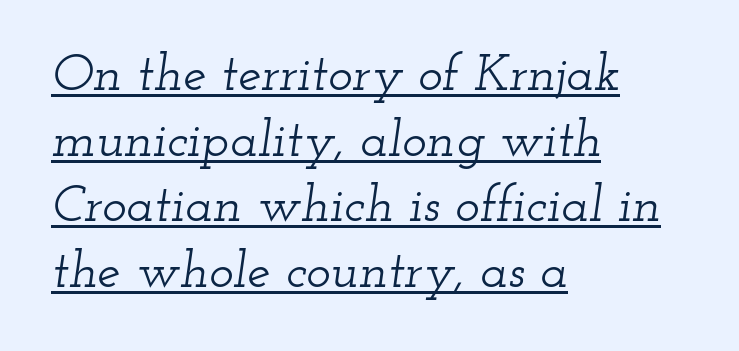
{"serif": "yes", "italic": "yes", "lean": "right", "slant_degrees": 12, "width": "wide", "stroke_contrast": "low", "x_height": "small", "monospaced": "no", "underline": "yes", "align": "left", "line_spacing": "normal", "line_spacing_ratio": 1.26, "letter_spacing": "normal", "letter_spacing_em": 0.0, "glyph_px": 52}
